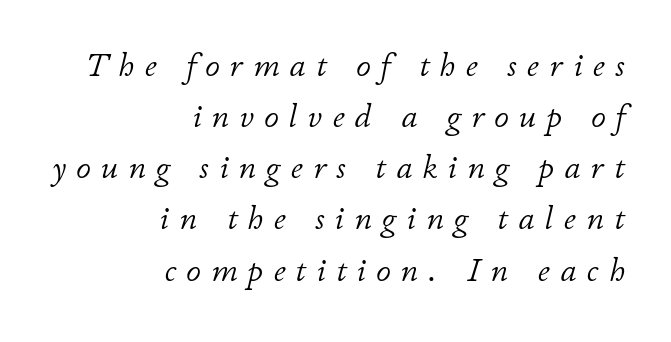
The image shows 33 px light type, italic (leaning right); set right-aligned, normal line spacing (1.55x), unusually wide letter spacing (+0.31 em), not underlined; low stroke contrast and a small x-height.
